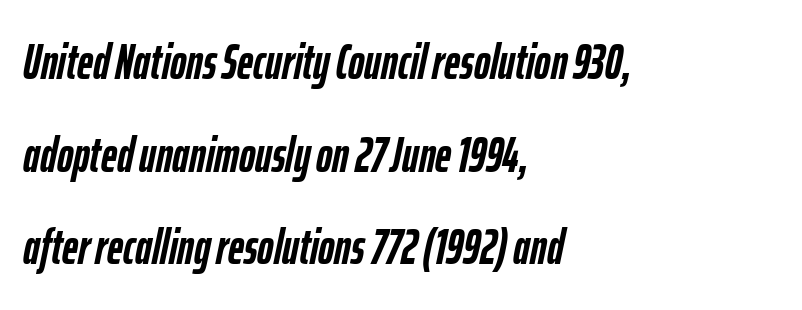
{"italic": "yes", "lean": "right", "slant_degrees": 12, "bold": "yes", "weight": "semibold", "width": "condensed", "stroke_contrast": "low", "x_height": "medium", "monospaced": "no", "underline": "no", "align": "left", "line_spacing_ratio": 1.89, "letter_spacing": "normal", "letter_spacing_em": 0.0, "glyph_px": 49}
